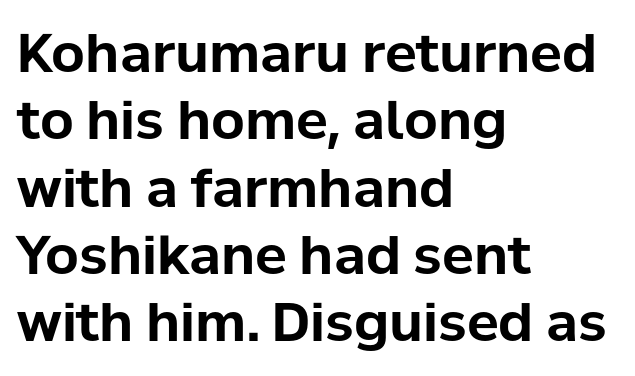
Q: Is the text bold? A: Yes.
Q: Is the text italic (slanted)? A: No, it is upright.
Q: Is the typeface a serif or a sans-serif typeface? A: Sans-serif.
Q: Is the text underlined? A: No.
Q: How is the paragraph aligned? A: Left-aligned.
Q: Is the spacing between letters normal or unusually wide? A: Normal.
Q: Is the spacing between lines tight, normal or loose? A: Normal.
Q: Width (condensed, normal, or wide)? A: Normal.
Q: Stroke contrast? A: Low.
Q: x-height? A: Medium.
Q: Monospaced? A: No.
